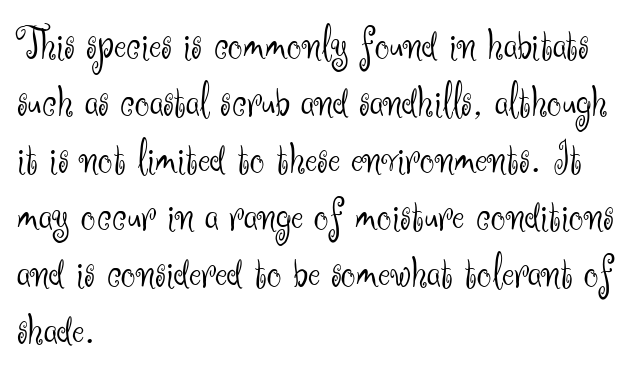
The image shows 46 px light sans-serif type, upright; set left-aligned, line spacing 1.24x, normal letter spacing, not underlined; medium stroke contrast and a small x-height.
